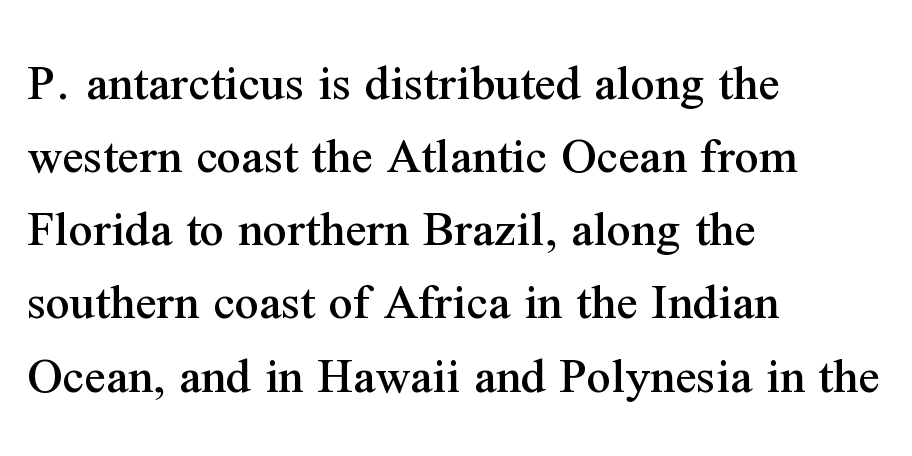
The image shows 53 px serif type, upright; set left-aligned, normal line spacing (1.38x), normal letter spacing, not underlined; medium stroke contrast and a medium x-height.
